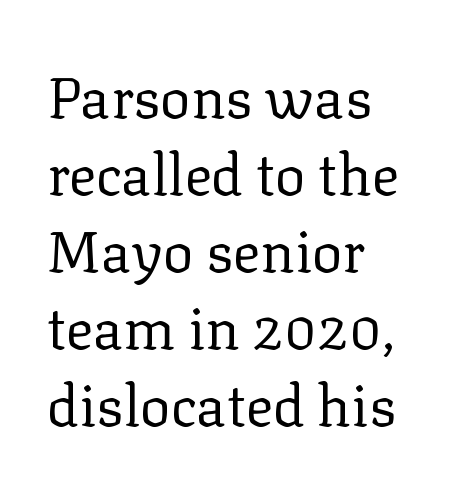
Just letters on the line, the space beneath them empty. The strokes carry an ordinary text weight at most. These lines are set flush left with a ragged right edge. Spacing between characters is what you'd get straight out of the box. Serif or sans? Serif — the stroke terminals have little feet.
